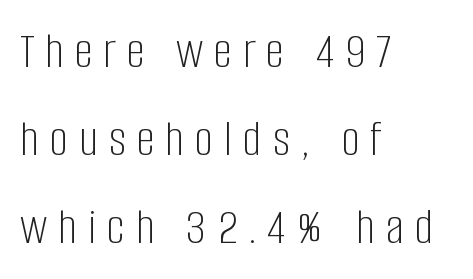
These lines are rendered in a variable-pitch font. Beneath every word, the page is bare. The font sits on the lighter half of the weight spectrum, regular included. Serif or sans? Sans — the stroke terminals are bare. Evenly set lines give the paragraph a standard silhouette. Rendered with straight, roman letterforms.
